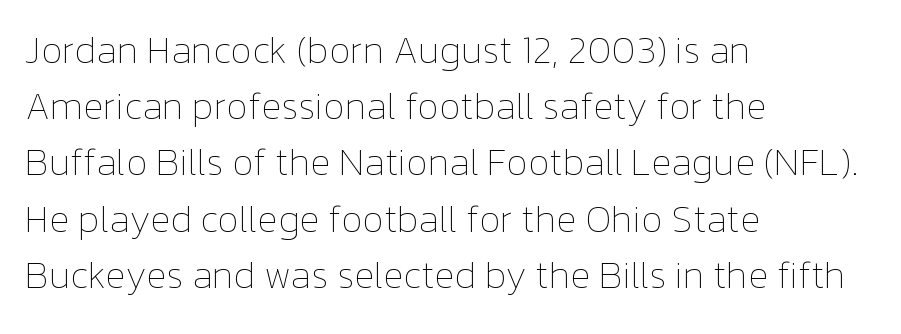
Do the characters align in a grid? No, the font is proportional. Underlining? Definitely not there. This sample uses plain, unmodified letter spacing. Posture: upright roman. The compositor pushed each line to the left boundary.
